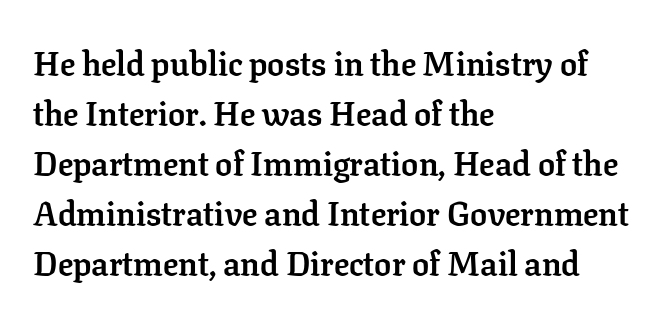
The image shows 34 px semibold serif type, upright; set left-aligned, normal line spacing (1.47x), normal letter spacing, not underlined; low stroke contrast and a medium x-height.
